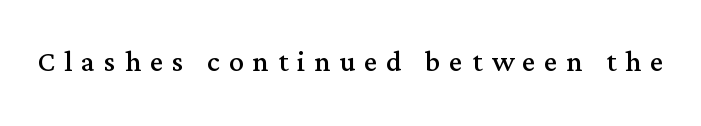
{"serif": "yes", "italic": "no", "bold": "no", "weight": "regular", "width": "normal", "stroke_contrast": "medium", "x_height": "medium", "monospaced": "no", "underline": "no", "letter_spacing": "wide", "letter_spacing_em": 0.24, "glyph_px": 37}
